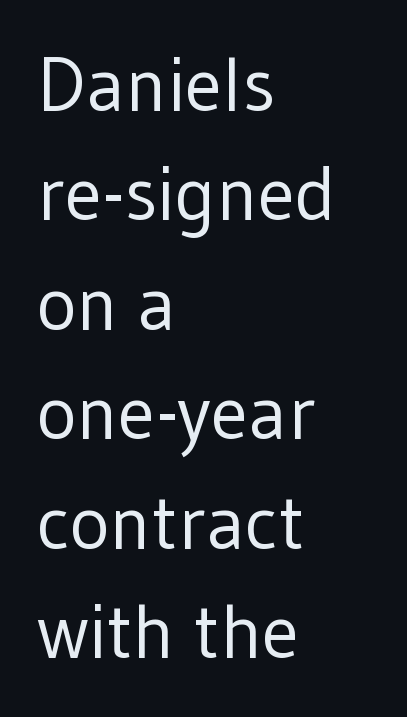
Character widths vary here, with narrow letters taking less room than wide ones. Lines of text with bare space underneath. Honestly, the row spacing looks completely unremarkable. Does extra space separate the letters? No, they use regular spacing.
